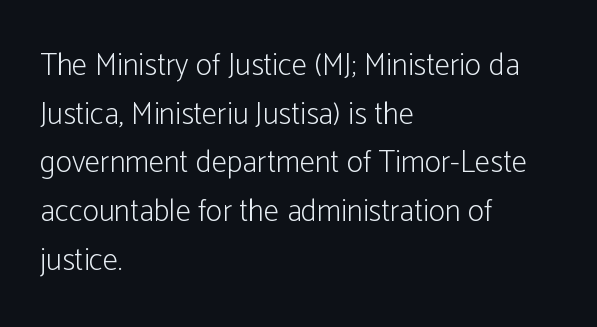
Q: Is the text bold? A: No.
Q: Is the text italic (slanted)? A: No, it is upright.
Q: Is the typeface a serif or a sans-serif typeface? A: Sans-serif.
Q: Is the text underlined? A: No.
Q: How is the paragraph aligned? A: Left-aligned.
Q: Is the spacing between letters normal or unusually wide? A: Normal.
Q: Is the spacing between lines tight, normal or loose? A: Normal.
Q: Width (condensed, normal, or wide)? A: Condensed.
Q: Stroke contrast? A: Low.
Q: x-height? A: Medium.
Q: Monospaced? A: No.
